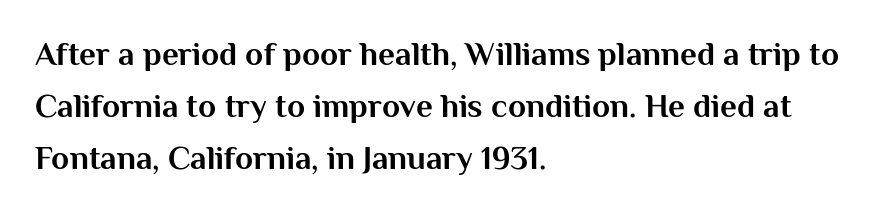
Notice how the passage keeps a crisp vertical edge on the left only. In terms of weight, the rendering is a true, heavy bold. Are there feet on the stems? There aren't — it's a sans. Notice how the stems are strictly vertical — no italics here. A bare baseline throughout the passage. Compared with typical paragraphs, the rows here are spaced about the same.
